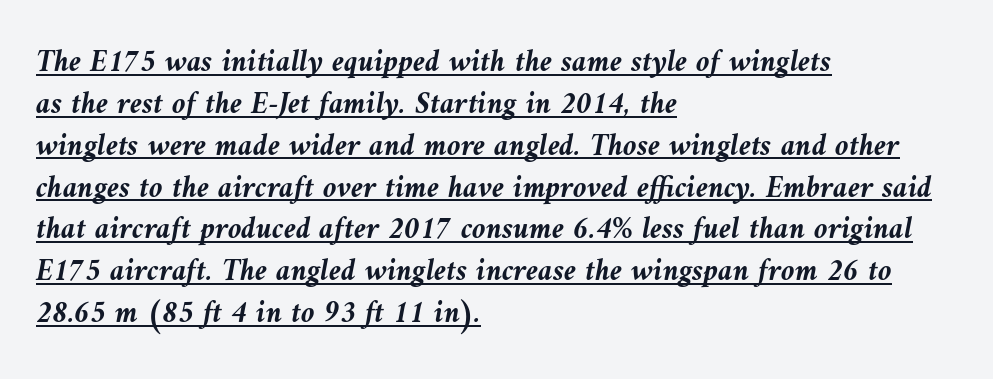
This sample uses plain, unmodified letter spacing. The glyphs are accompanied by a horizontal stroke just below them. This sample has the flowing, uneven cadence of proportional lettering. Students, this is bold: see how much ink each stroke carries. This sample is left-justified, so line endings fall wherever the words run out. Rendered with sloped, italic letterforms.
